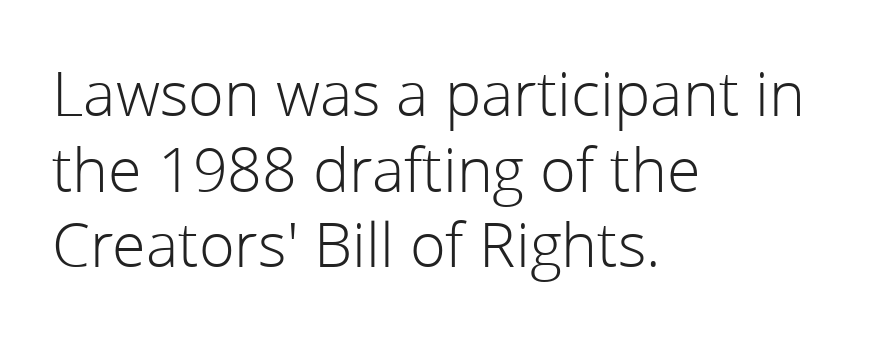
{"serif": "no", "italic": "no", "bold": "no", "weight": "light", "width": "normal", "stroke_contrast": "low", "x_height": "medium", "monospaced": "no", "underline": "no", "align": "left", "line_spacing_ratio": 1.24, "letter_spacing": "normal", "letter_spacing_em": 0.0, "glyph_px": 61}
